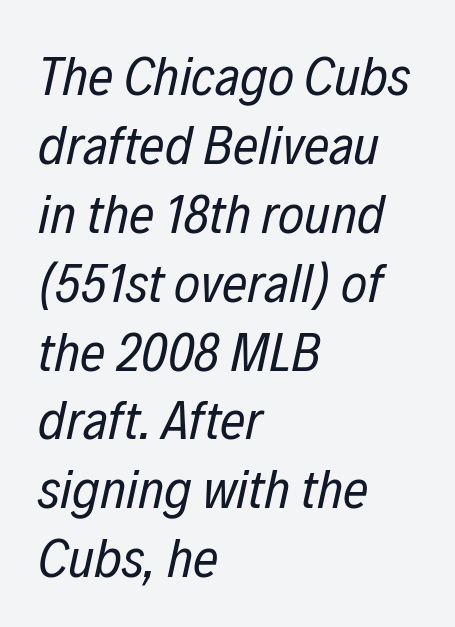
Here the glyphs are tracked normally, forming tight word shapes. Heaviness? Minimal to ordinary, like unemphasized prose. Is this a fixed-width face? No — the glyphs have proportional, varying widths. Nobody drew a line under any word here.
